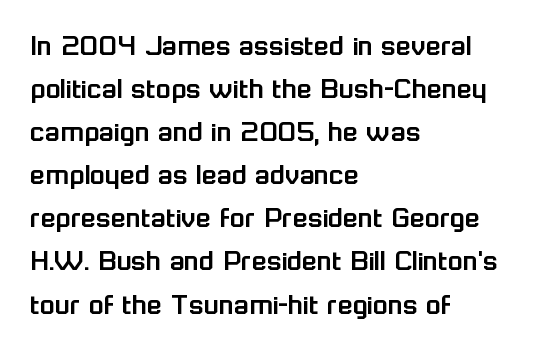
{"serif": "no", "italic": "no", "width": "normal", "stroke_contrast": "low", "x_height": "medium", "monospaced": "no", "underline": "no", "align": "left", "line_spacing": "normal", "line_spacing_ratio": 1.39, "letter_spacing": "normal", "letter_spacing_em": 0.0, "glyph_px": 31}
